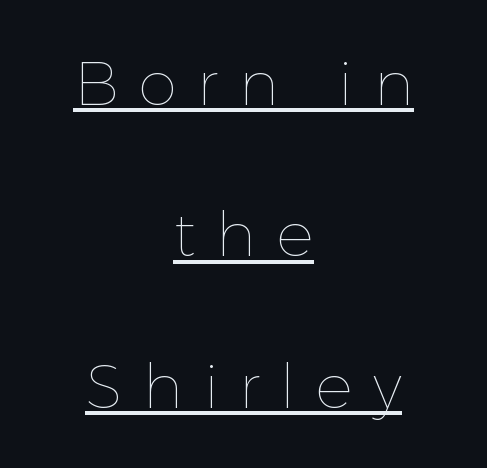
Is this a fixed-width face? No — the glyphs have proportional, varying widths. In terms of posture, this sample is upright. Observe the wide spacing: letters keep a clear distance from each other. Looks like someone drew a line under every word here. One-word summary of the alignment: center. Airy leading.
